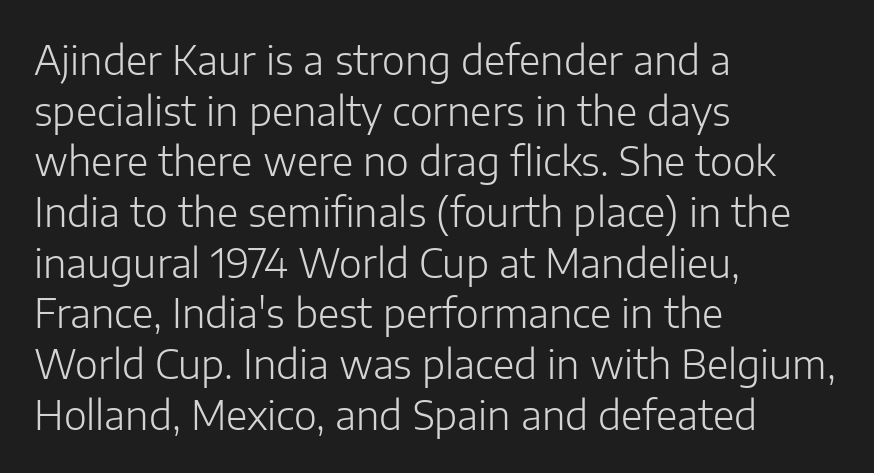
Q: Is the text bold? A: No.
Q: Is the text italic (slanted)? A: No, it is upright.
Q: Is the typeface a serif or a sans-serif typeface? A: Sans-serif.
Q: Is the text underlined? A: No.
Q: How is the paragraph aligned? A: Left-aligned.
Q: Is the spacing between letters normal or unusually wide? A: Normal.
Q: Is the spacing between lines tight, normal or loose? A: Normal.
Q: Width (condensed, normal, or wide)? A: Normal.
Q: Stroke contrast? A: Low.
Q: x-height? A: Medium.
Q: Monospaced? A: No.
